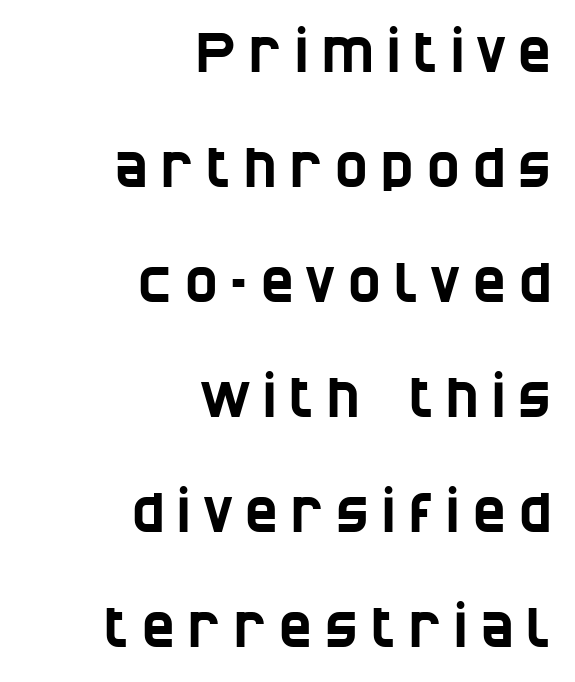
The image shows 55 px condensed sans-serif type; set right-aligned, loose line spacing (2.09x), unusually wide letter spacing (+0.24 em), not underlined; low stroke contrast and a large x-height.
